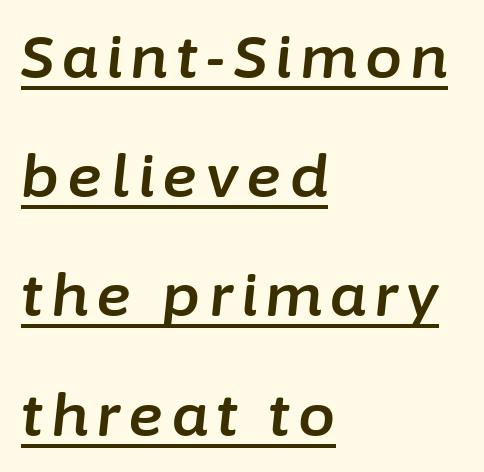
{"italic": "yes", "lean": "right", "slant_degrees": 6, "width": "normal", "stroke_contrast": "low", "x_height": "medium", "monospaced": "no", "underline": "yes", "align": "left", "line_spacing": "loose", "line_spacing_ratio": 2.02, "glyph_px": 59}
